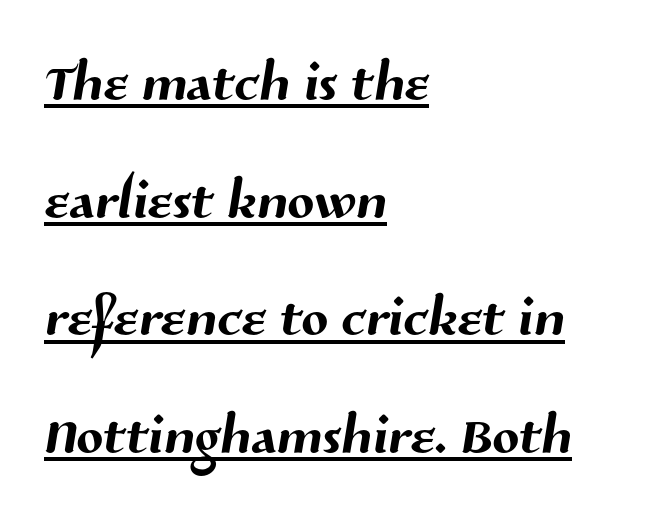
{"serif": "no", "width": "normal", "stroke_contrast": "medium", "x_height": "medium", "monospaced": "no", "underline": "yes", "align": "left", "line_spacing": "normal", "line_spacing_ratio": 1.49, "letter_spacing": "normal", "letter_spacing_em": 0.0, "glyph_px": 79}
